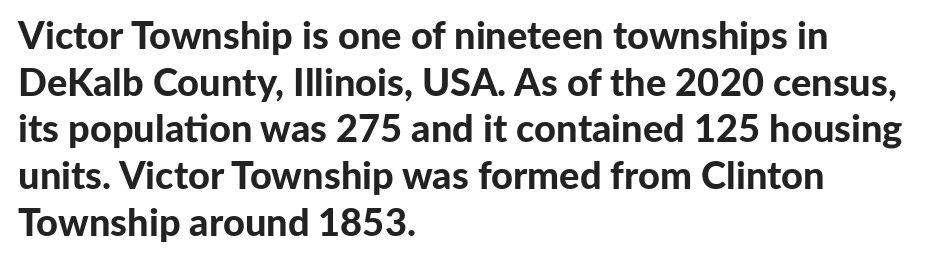
The specimen reads as upright at a glance. Unmarked baselines from the first word to the last. There is no visible air inserted between adjacent glyphs. Is this a fixed-width face? No — the glyphs have proportional, varying widths.
